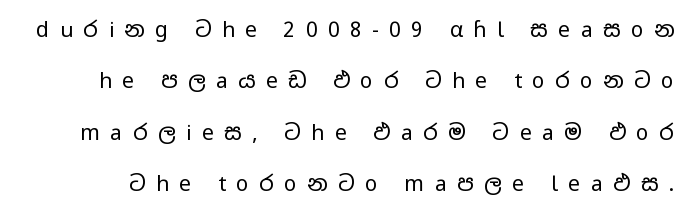
Beneath every word, the page is bare. Someone cranked the tracking dial way up on this one. Leading is clearly above the norm, producing a sparse column. Quick note: not italic, upright.
